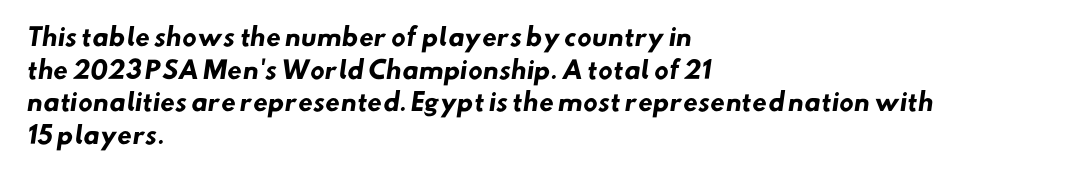
{"bold": "yes", "underline": "no", "align": "left", "line_spacing": "normal", "line_spacing_ratio": 1.36, "letter_spacing": "normal", "letter_spacing_em": 0.0, "glyph_px": 24}
